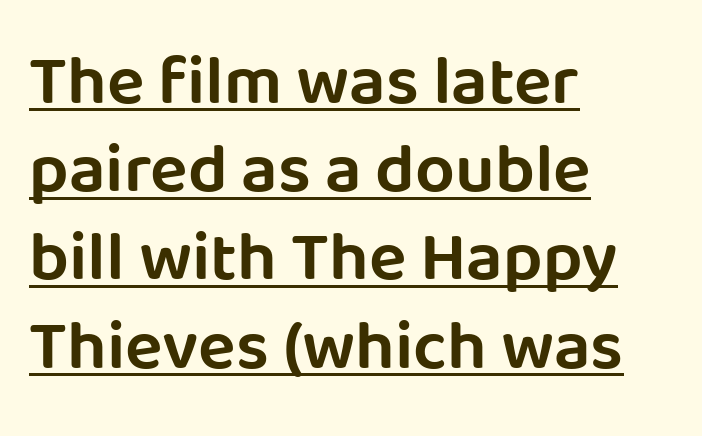
The image shows 70 px sans-serif type, upright; set left-aligned, normal line spacing (1.26x), normal letter spacing, underlined; low stroke contrast and a large x-height.
